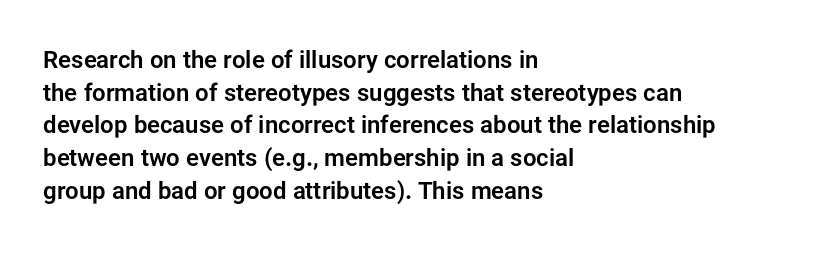
Q: Is the text italic (slanted)? A: No, it is upright.
Q: Is the text underlined? A: No.
Q: How is the paragraph aligned? A: Left-aligned.
Q: Is the spacing between letters normal or unusually wide? A: Normal.
Q: Is the spacing between lines tight, normal or loose? A: Normal.
